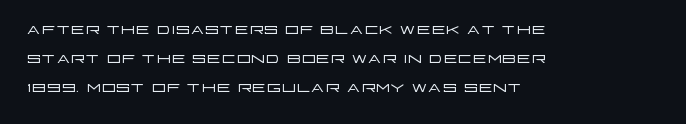
Tall strokes in this sample are plumb rather than angled. The passage shown has conventional tracking throughout. Every row of glyphs begins at an identical x-position on the left. A normal amount of white space separates one row of letters from the next. Type without underlining.
